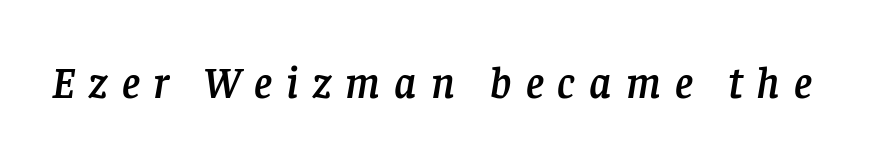
The image shows 44 px serif type, italic (leaning right); set unusually wide letter spacing (+0.32 em), not underlined; low stroke contrast and a large x-height.
